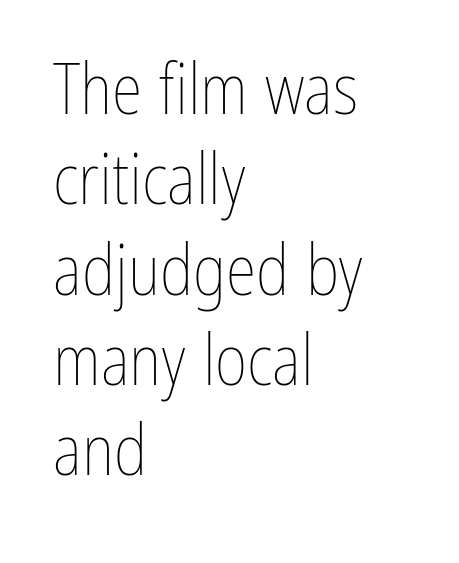
Honestly, the letter spacing is just normal — you wouldn't notice it. Do the letters lean? They stand straight. Lines of text with bare space underneath. Every row of glyphs begins at an identical x-position on the left.
